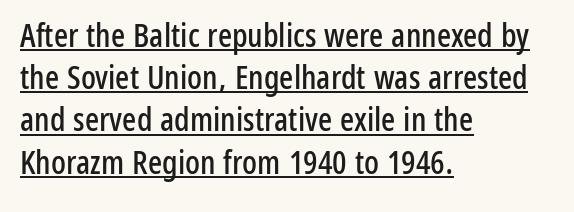
The image shows 33 px condensed sans-serif type, upright; set left-aligned, normal line spacing (1.28x), normal letter spacing, underlined; low stroke contrast and a medium x-height.
